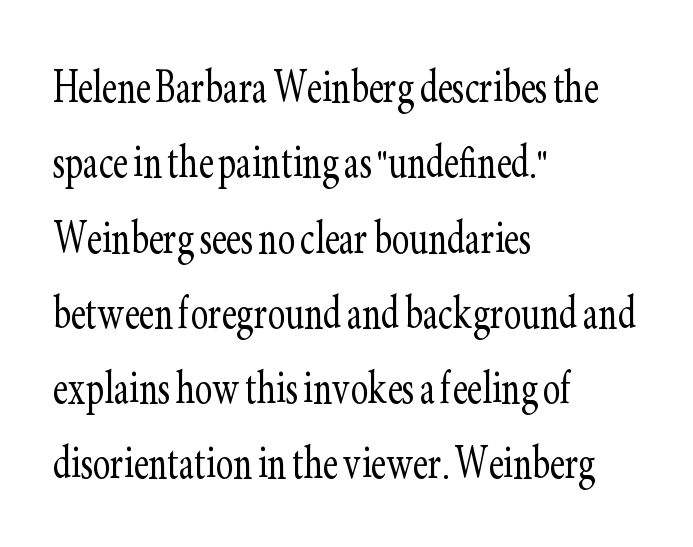
{"serif": "yes", "italic": "no", "bold": "no", "weight": "light", "width": "condensed", "stroke_contrast": "low", "x_height": "small", "monospaced": "no", "underline": "no", "align": "left", "line_spacing": "normal", "line_spacing_ratio": 1.42, "letter_spacing": "normal", "letter_spacing_em": 0.0, "glyph_px": 53}
